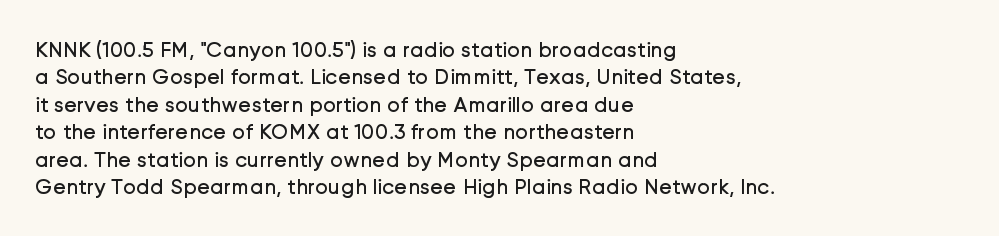
Counters stay open thanks to moderate or lighter strokes. All the whitespace from short lines collects on the right. Normally led — the rows are evenly, conventionally spaced. The glyphs are unaccompanied by any horizontal stroke below them.
